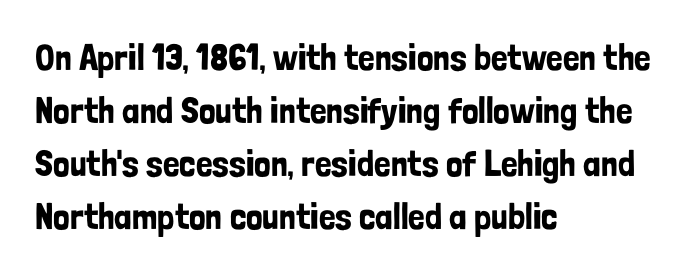
Horizontal alignment here is leftward, the default for most running prose. The specimen reads as upright at a glance. The designer left line spacing at the default. This sample uses plain, unmodified letter spacing.
